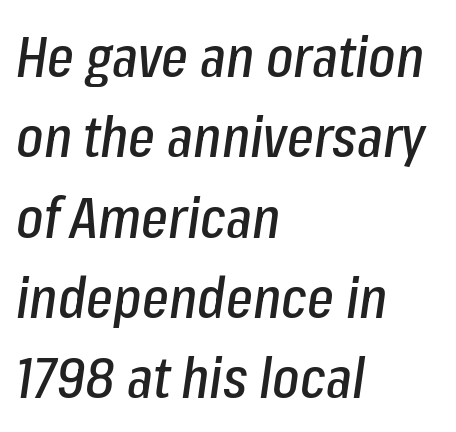
Q: Is the text italic (slanted)? A: Yes, it leans right by about 8 degrees.
Q: Is the text underlined? A: No.
Q: How is the paragraph aligned? A: Left-aligned.
Q: Is the spacing between letters normal or unusually wide? A: Normal.
Q: Is the spacing between lines tight, normal or loose? A: Normal.
Q: Width (condensed, normal, or wide)? A: Condensed.
Q: Stroke contrast? A: Low.
Q: x-height? A: Medium.
Q: Monospaced? A: No.
